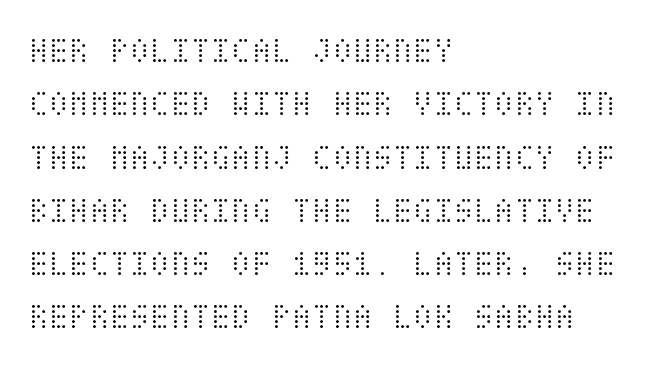
The image shows 37 px light, condensed type, upright; set left-aligned, normal line spacing (1.44x), normal letter spacing, not underlined; medium stroke contrast and a large x-height.
